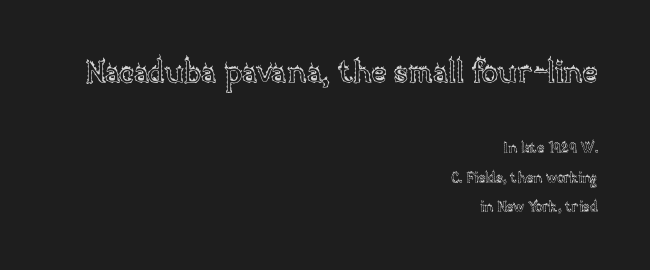
You could not count columns in this text — the font is proportionally spaced. Casual observation: everything's shoved over to the right. Default kerning and tracking; the words read as compact shapes. The designer dialed line spacing up above the default. This layout puts the oversized block above and the modest block below. A bare baseline throughout the passage.
